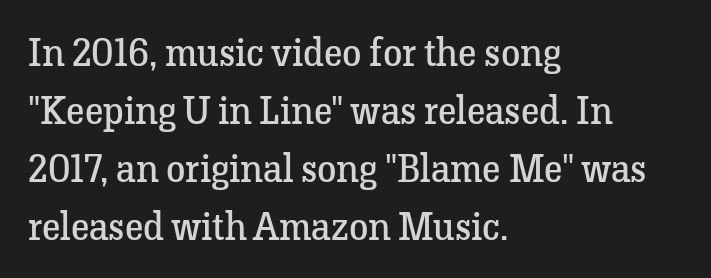
Nothing heavy about these letters — not bold at all. The font family rendered here belongs to the serif group. Students, note that the glyphs here touch the page at normal intervals. The lettering stays uniformly vertical, giving the passage a roman look.
